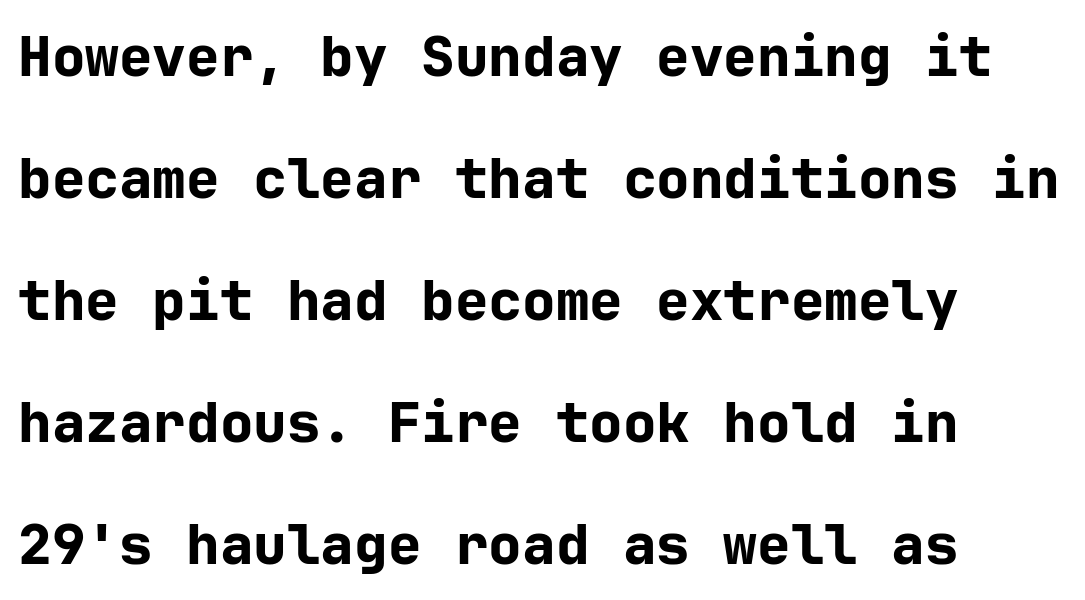
The image shows 56 px bold sans-serif type, upright; set left-aligned, loose line spacing (2.18x), normal letter spacing, not underlined; low stroke contrast and a medium x-height.
